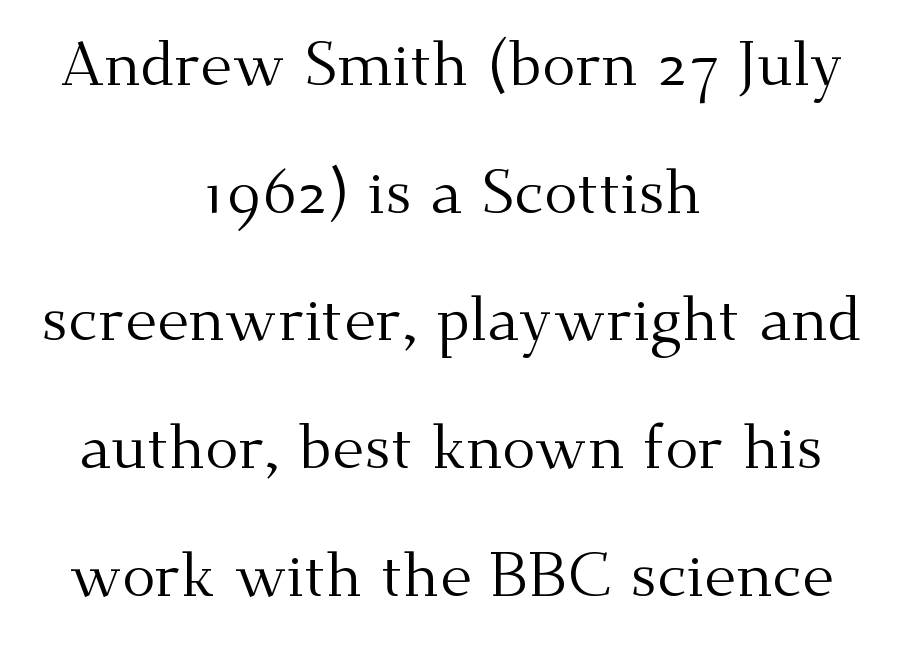
Q: Is the text bold? A: No.
Q: Is the text italic (slanted)? A: No, it is upright.
Q: Is the typeface a serif or a sans-serif typeface? A: Serif.
Q: Is the text underlined? A: No.
Q: How is the paragraph aligned? A: Centered.
Q: Is the spacing between letters normal or unusually wide? A: Normal.
Q: Is the spacing between lines tight, normal or loose? A: Loose.
Q: Width (condensed, normal, or wide)? A: Normal.
Q: Stroke contrast? A: Medium.
Q: x-height? A: Small.
Q: Monospaced? A: No.
